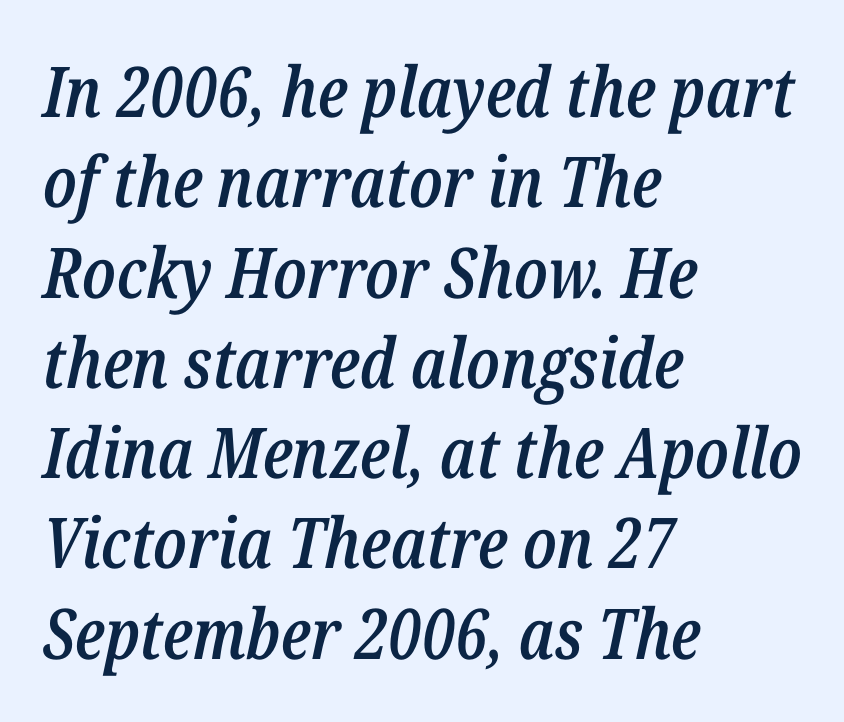
Q: Is the text bold? A: Semi-bold.
Q: Is the text italic (slanted)? A: Yes, it leans right by about 12 degrees.
Q: Is the text underlined? A: No.
Q: How is the paragraph aligned? A: Left-aligned.
Q: Is the spacing between letters normal or unusually wide? A: Normal.
Q: Is the spacing between lines tight, normal or loose? A: Normal.
Q: Width (condensed, normal, or wide)? A: Condensed.
Q: Stroke contrast? A: Low.
Q: x-height? A: Medium.
Q: Monospaced? A: No.
